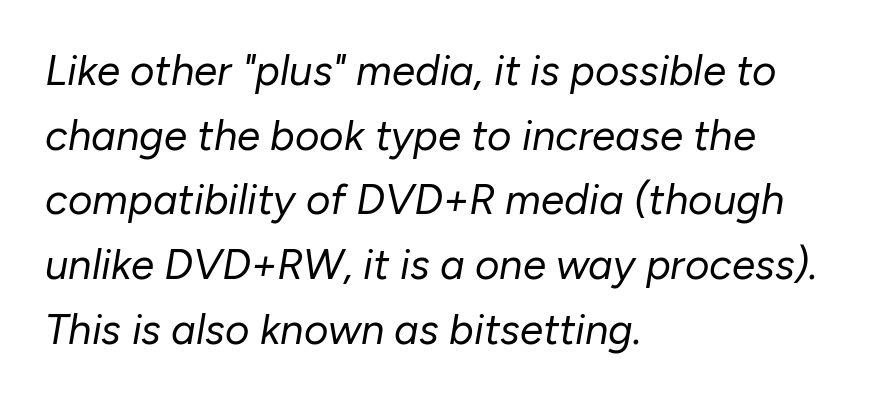
The rendering anchors every line to the left-hand side. Each new line begins a customary step beneath the previous one. Glyph-to-glyph distance matches everyday printed text. Is this a fixed-width face? No — the glyphs have proportional, varying widths. A clean baseline with only descenders dipping below it.
